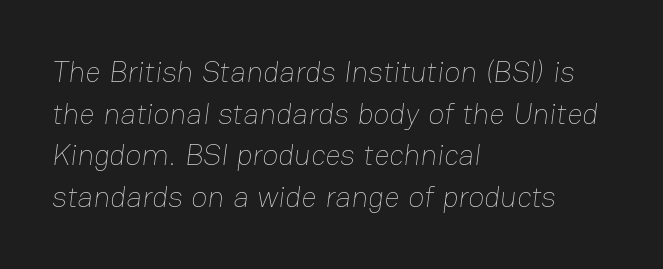
Q: Is the text bold? A: No.
Q: Is the text underlined? A: No.
Q: How is the paragraph aligned? A: Left-aligned.
Q: Is the spacing between letters normal or unusually wide? A: Normal.
Q: Is the spacing between lines tight, normal or loose? A: Normal.
Q: Width (condensed, normal, or wide)? A: Normal.
Q: Stroke contrast? A: Low.
Q: x-height? A: Medium.
Q: Monospaced? A: No.
